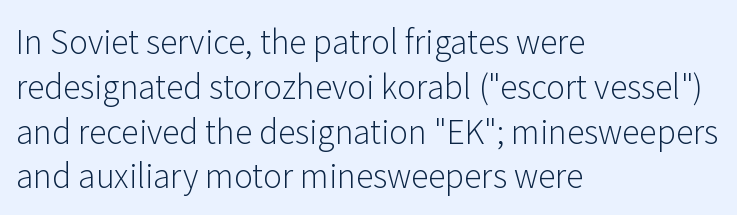
The image shows 32 px light sans-serif type, upright; set left-aligned, normal line spacing (1.4x), normal letter spacing, not underlined; low stroke contrast and a medium x-height.
